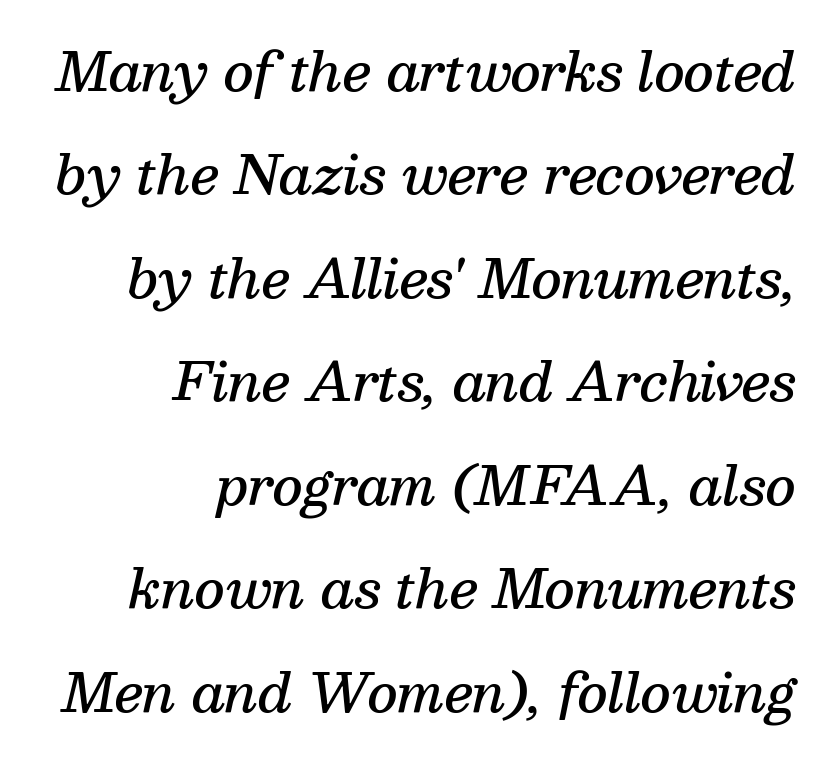
Q: Is the text bold? A: Semi-bold.
Q: Is the text italic (slanted)? A: Yes, it leans right by about 13 degrees.
Q: Is the typeface a serif or a sans-serif typeface? A: Serif.
Q: Is the text underlined? A: No.
Q: How is the paragraph aligned? A: Right-aligned.
Q: Is the spacing between letters normal or unusually wide? A: Normal.
Q: Is the spacing between lines tight, normal or loose? A: Loose.
Q: Width (condensed, normal, or wide)? A: Normal.
Q: Stroke contrast? A: Medium.
Q: x-height? A: Medium.
Q: Monospaced? A: No.
